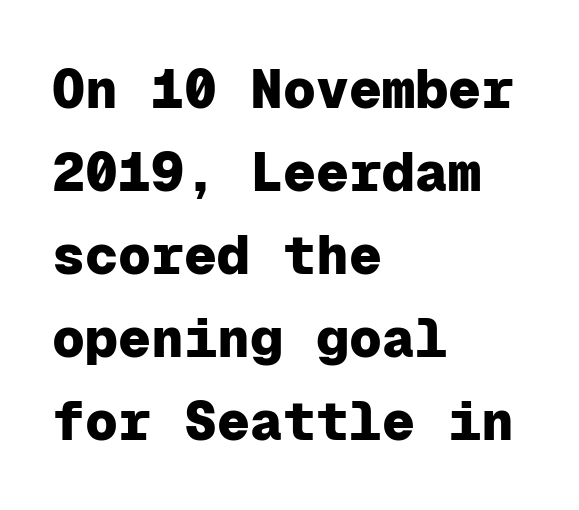
Q: Is the text bold? A: Yes.
Q: Is the text italic (slanted)? A: No, it is upright.
Q: Is the typeface a serif or a sans-serif typeface? A: Sans-serif.
Q: Is the text underlined? A: No.
Q: How is the paragraph aligned? A: Left-aligned.
Q: Is the spacing between letters normal or unusually wide? A: Normal.
Q: Is the spacing between lines tight, normal or loose? A: Normal.
Q: Width (condensed, normal, or wide)? A: Normal.
Q: Stroke contrast? A: Low.
Q: x-height? A: Medium.
Q: Monospaced? A: Yes.
